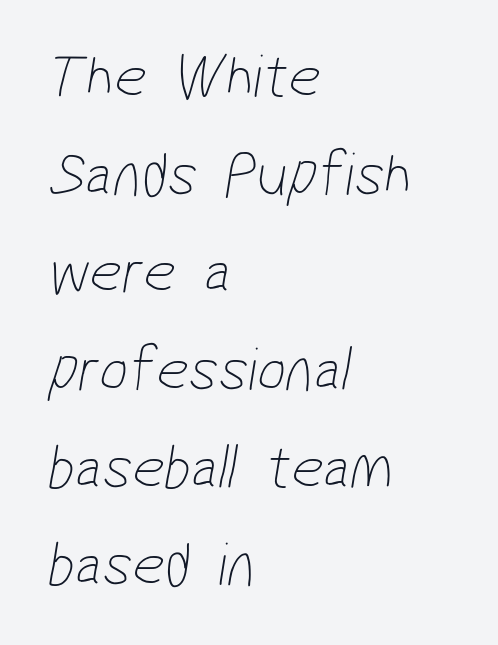
Q: Is the text bold? A: No.
Q: Is the typeface a serif or a sans-serif typeface? A: Sans-serif.
Q: Is the text underlined? A: No.
Q: How is the paragraph aligned? A: Left-aligned.
Q: Is the spacing between letters normal or unusually wide? A: Normal.
Q: Is the spacing between lines tight, normal or loose? A: Normal.
Q: Width (condensed, normal, or wide)? A: Condensed.
Q: Stroke contrast? A: Low.
Q: x-height? A: Medium.
Q: Monospaced? A: No.
